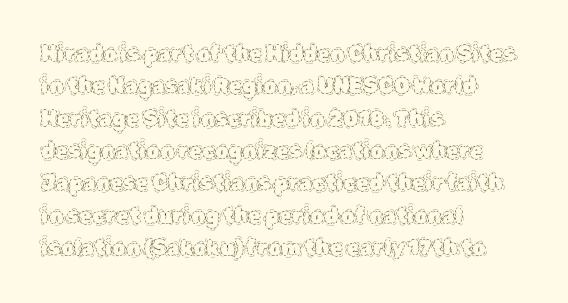
{"italic": "no", "bold": "no", "underline": "no", "align": "left", "line_spacing": "normal", "line_spacing_ratio": 1.54, "letter_spacing": "normal", "letter_spacing_em": 0.0, "glyph_px": 21}
